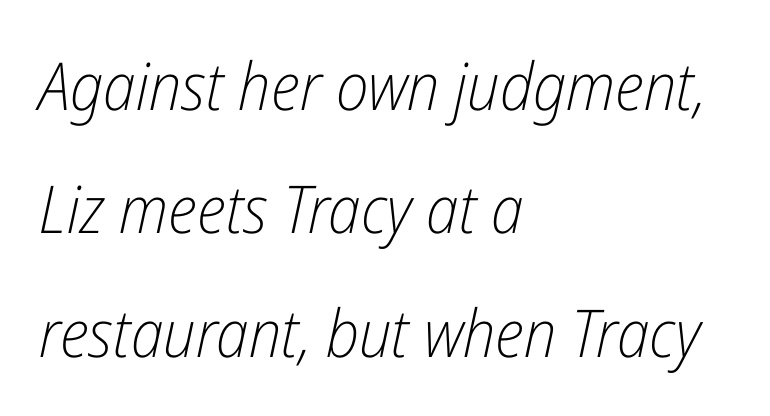
{"italic": "yes", "lean": "right", "slant_degrees": 12, "bold": "no", "weight": "light", "width": "condensed", "stroke_contrast": "low", "x_height": "medium", "monospaced": "no", "underline": "no", "align": "left", "line_spacing_ratio": 1.87, "letter_spacing": "normal", "letter_spacing_em": 0.0, "glyph_px": 66}
